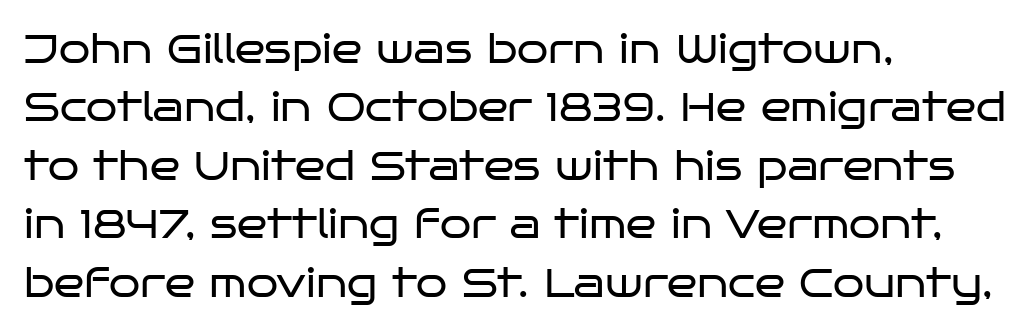
Q: Is the text bold? A: No.
Q: Is the text italic (slanted)? A: No, it is upright.
Q: Is the typeface a serif or a sans-serif typeface? A: Sans-serif.
Q: Is the text underlined? A: No.
Q: How is the paragraph aligned? A: Left-aligned.
Q: Is the spacing between letters normal or unusually wide? A: Normal.
Q: Is the spacing between lines tight, normal or loose? A: Normal.
Q: Width (condensed, normal, or wide)? A: Wide.
Q: Stroke contrast? A: Low.
Q: x-height? A: Large.
Q: Monospaced? A: No.
